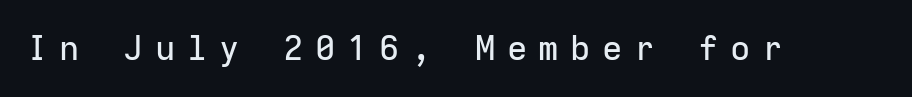
The image shows 34 px sans-serif type, upright, monospaced; set unusually wide letter spacing (+0.34 em), not underlined; low stroke contrast and a medium x-height.
